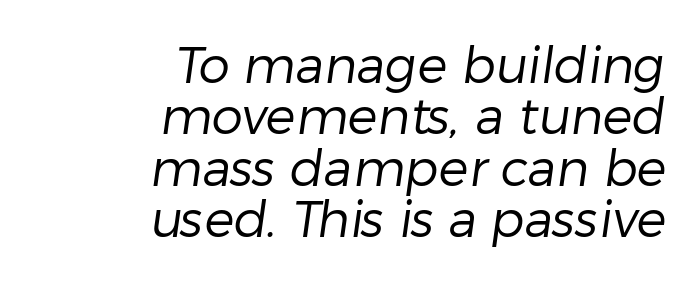
{"serif": "no", "bold": "no", "weight": "regular", "width": "normal", "stroke_contrast": "low", "x_height": "medium", "monospaced": "no", "underline": "no", "align": "right", "line_spacing": "tight", "line_spacing_ratio": 1.03, "letter_spacing": "normal", "letter_spacing_em": 0.0, "glyph_px": 50}
